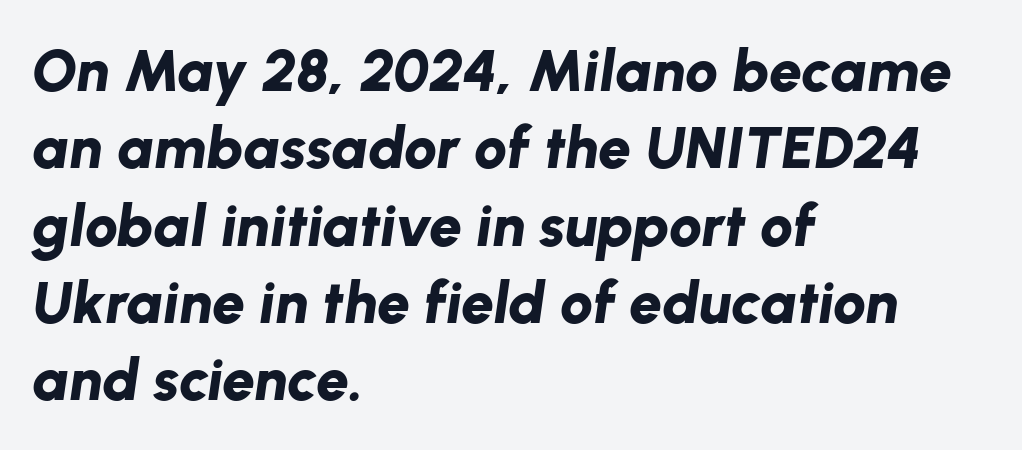
The image shows 59 px bold type, italic (leaning right); set left-aligned, normal line spacing (1.31x), normal letter spacing, not underlined; low stroke contrast and a medium x-height.
